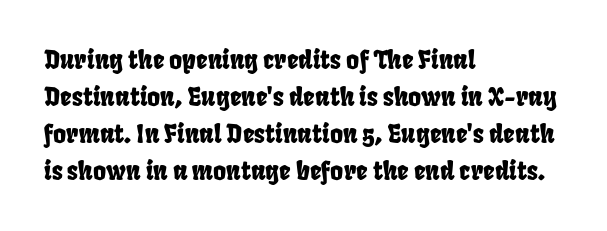
{"underline": "no", "align": "left", "line_spacing": "normal", "line_spacing_ratio": 1.48, "letter_spacing": "normal", "letter_spacing_em": 0.0, "glyph_px": 25}
